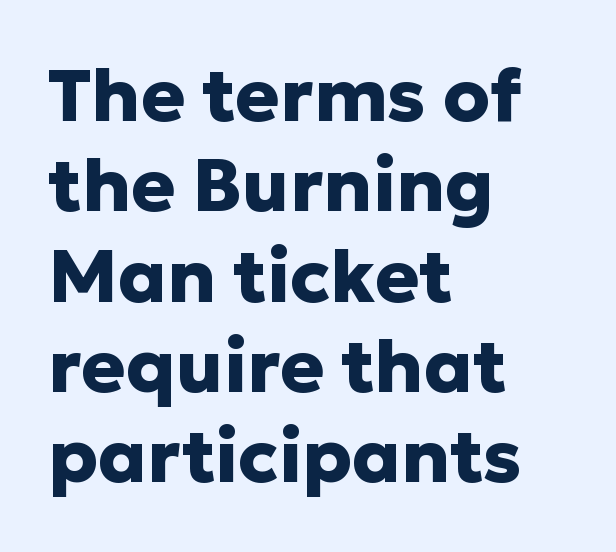
Q: Is the text bold? A: Yes.
Q: Is the text italic (slanted)? A: No, it is upright.
Q: Is the typeface a serif or a sans-serif typeface? A: Sans-serif.
Q: Is the text underlined? A: No.
Q: How is the paragraph aligned? A: Left-aligned.
Q: Is the spacing between letters normal or unusually wide? A: Normal.
Q: Width (condensed, normal, or wide)? A: Normal.
Q: Stroke contrast? A: Low.
Q: x-height? A: Medium.
Q: Monospaced? A: No.
